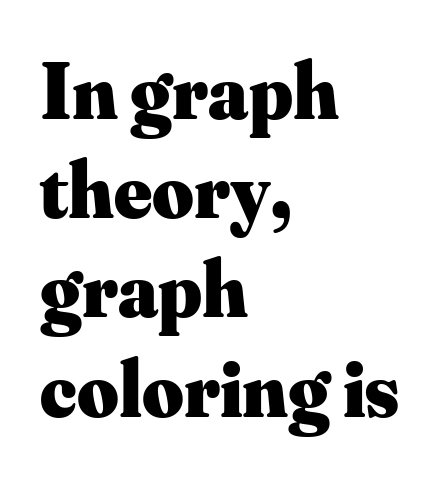
{"serif": "yes", "italic": "no", "bold": "yes", "weight": "heavy", "width": "normal", "stroke_contrast": "medium", "x_height": "small", "monospaced": "no", "underline": "no", "align": "left", "line_spacing_ratio": 1.24, "letter_spacing": "normal", "letter_spacing_em": 0.0, "glyph_px": 80}
